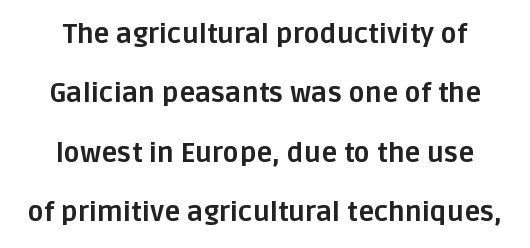
The image shows 27 px bold type, upright; set centered, loose line spacing (2.2x), normal letter spacing, not underlined.
